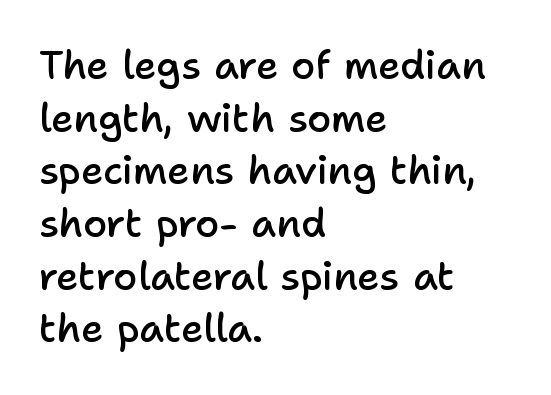
The image shows 39 px semibold sans-serif type, upright; set left-aligned, normal line spacing (1.35x), normal letter spacing, not underlined; low stroke contrast and a medium x-height.
